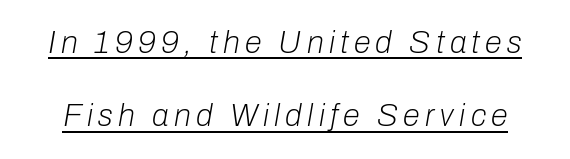
Q: Is the text bold? A: No.
Q: Is the text italic (slanted)? A: Yes, it leans right by about 10 degrees.
Q: Is the text underlined? A: Yes.
Q: Is the spacing between lines tight, normal or loose? A: Loose.
Q: Width (condensed, normal, or wide)? A: Normal.
Q: Stroke contrast? A: Low.
Q: x-height? A: Medium.
Q: Monospaced? A: No.
